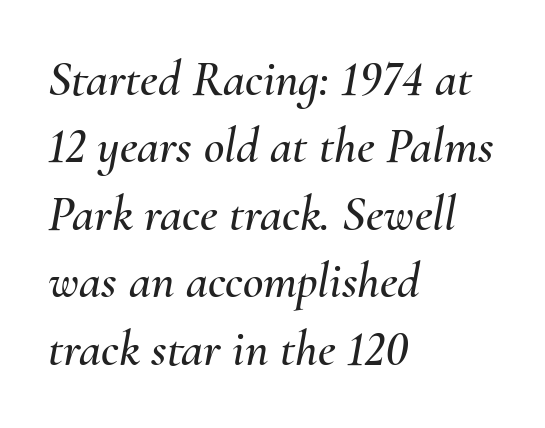
Tracking value appears to be zero — textbook default spacing. Vertical spacing — default. The typography opts for an oblique posture over an upright one. The compositor pushed each line to the left boundary.
